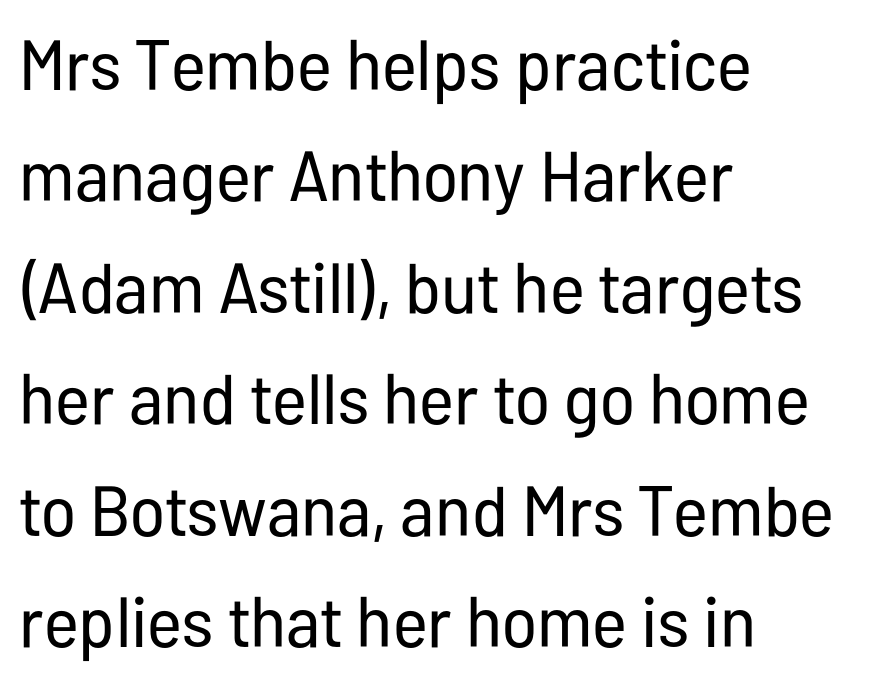
{"serif": "no", "italic": "no", "bold": "no", "weight": "regular", "width": "condensed", "stroke_contrast": "low", "x_height": "medium", "monospaced": "no", "underline": "no", "align": "left", "line_spacing": "normal", "line_spacing_ratio": 1.57, "letter_spacing": "normal", "letter_spacing_em": 0.0, "glyph_px": 71}
